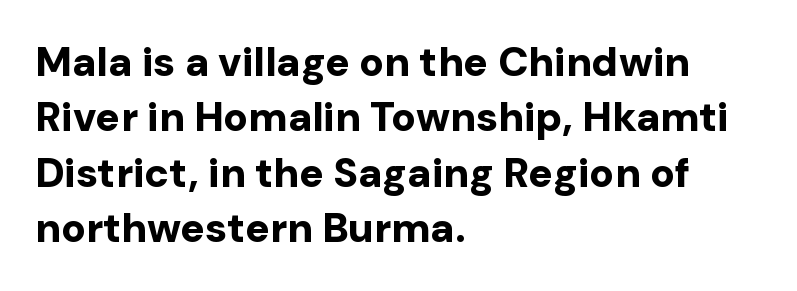
The image shows 41 px bold sans-serif type, upright; set left-aligned, normal line spacing (1.35x), normal letter spacing, not underlined; low stroke contrast and a medium x-height.
